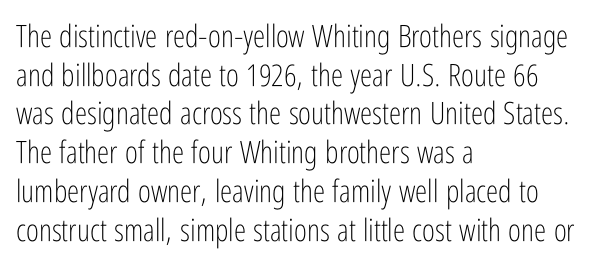
There is no visible air inserted between adjacent glyphs. What's the leading like? Ordinary, nothing unusual. Serifs: no, the terminals of the letterforms are clean. The rendering uses natural spacing where letterforms have individual widths. A bare baseline throughout the passage. No letter is thick-stroked: the sample isn't bold.
